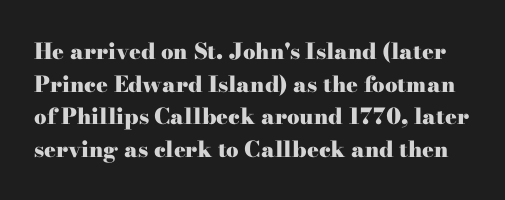
{"italic": "no", "bold": "yes", "underline": "no", "line_spacing": "normal", "line_spacing_ratio": 1.48, "letter_spacing": "normal", "letter_spacing_em": 0.0, "glyph_px": 22}
